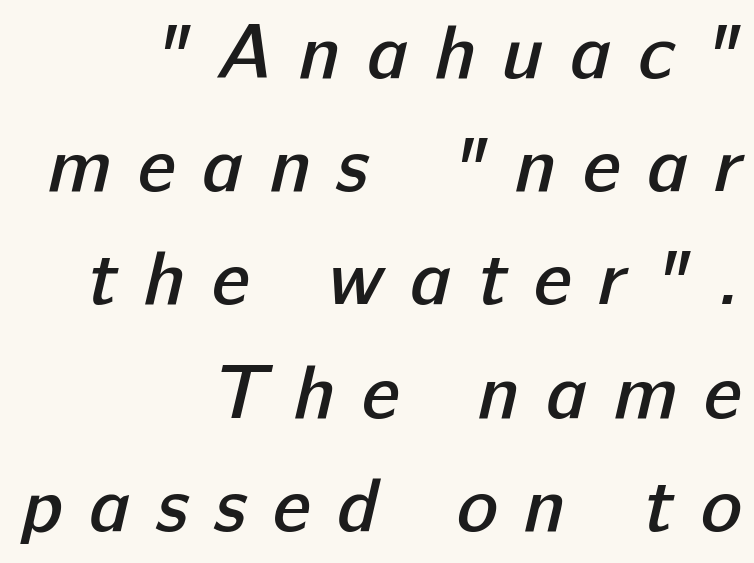
Q: Is the text bold? A: Semi-bold.
Q: Is the typeface a serif or a sans-serif typeface? A: Sans-serif.
Q: Is the text underlined? A: No.
Q: How is the paragraph aligned? A: Right-aligned.
Q: Is the spacing between letters normal or unusually wide? A: Unusually wide.
Q: Is the spacing between lines tight, normal or loose? A: Normal.
Q: Width (condensed, normal, or wide)? A: Normal.
Q: Stroke contrast? A: Low.
Q: x-height? A: Medium.
Q: Monospaced? A: No.
